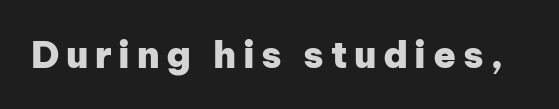
Posture: vertical. Classification — sans serif. The passage shown is emphatically bold. The glyphs are unaccompanied by any horizontal stroke below them.
